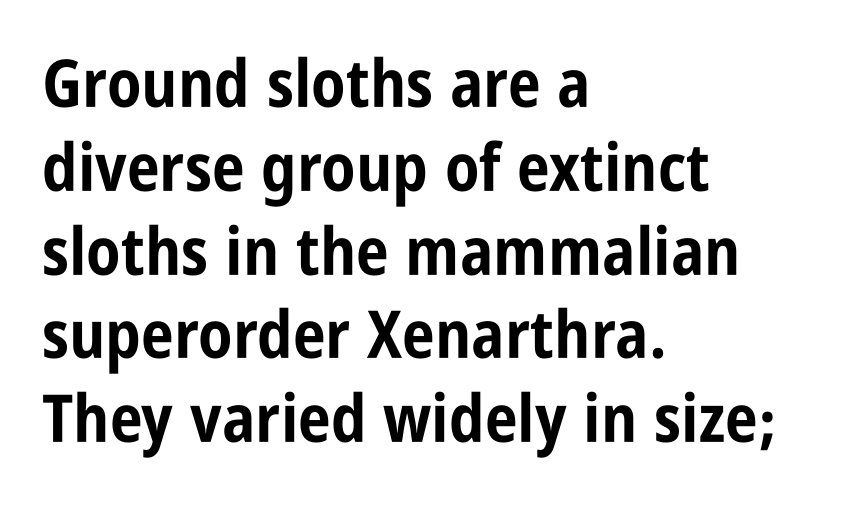
{"serif": "no", "italic": "no", "bold": "yes", "weight": "bold", "width": "condensed", "stroke_contrast": "low", "x_height": "large", "monospaced": "no", "underline": "no", "align": "left", "line_spacing": "normal", "line_spacing_ratio": 1.27, "letter_spacing": "normal", "letter_spacing_em": 0.0, "glyph_px": 66}
